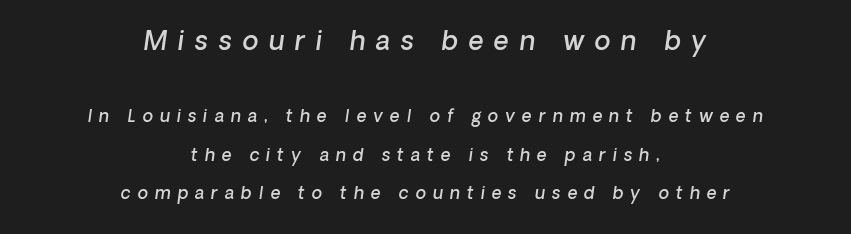
Characters follow at a spacing far wider than the type designer built in. In terms of leading, this rendering errs on the spacious side. Bare-footed words on every line. These lines stack symmetrically, like a column narrowing and widening about its center.
